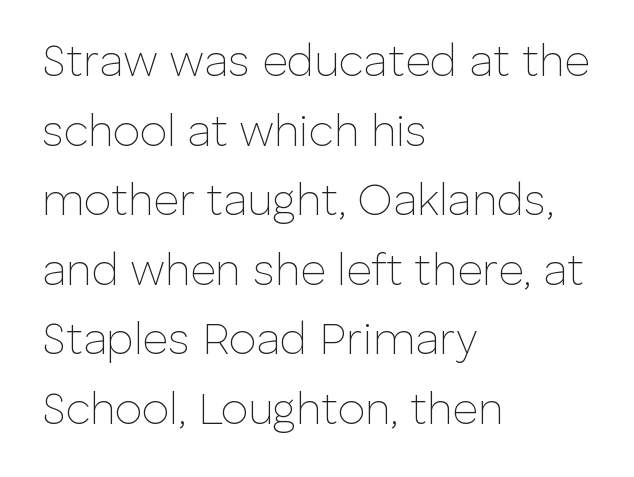
The image shows 44 px thin sans-serif type, upright; set left-aligned, normal line spacing (1.58x), normal letter spacing, not underlined; low stroke contrast and a medium x-height.
